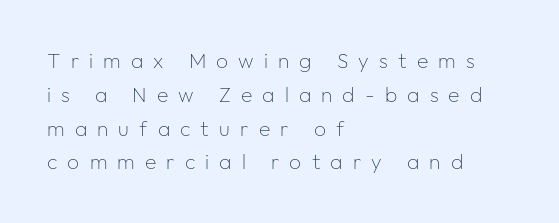
The image shows 21 px text type, upright; set left-aligned, normal line spacing (1.61x), unusually wide letter spacing (+0.48 em), not underlined.
